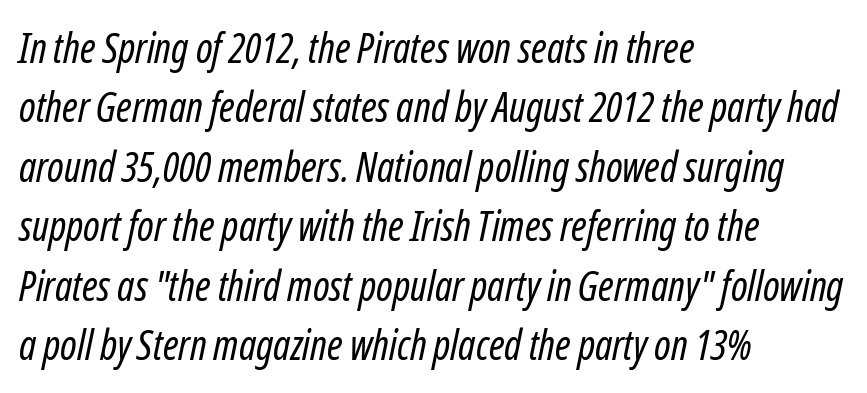
Caption: multi-line text, flush left, ragged right. The specimen reads as italic at a glance. Weight: regular or lighter. This block has exactly the height ordinary leading produces. Looks like regular typesetting: each glyph gets only the width it needs.
